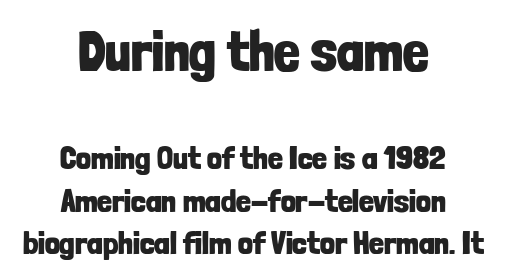
{"serif": "no", "italic": "no", "bold": "yes", "weight": "bold", "width": "condensed", "stroke_contrast": "low", "x_height": "medium", "monospaced": "no", "underline": "no", "align": "center", "line_spacing": "normal", "line_spacing_ratio": 1.3, "letter_spacing": "normal", "letter_spacing_em": 0.0, "larger_block": "first", "size_ratio": 1.73, "glyph_px": 57}
